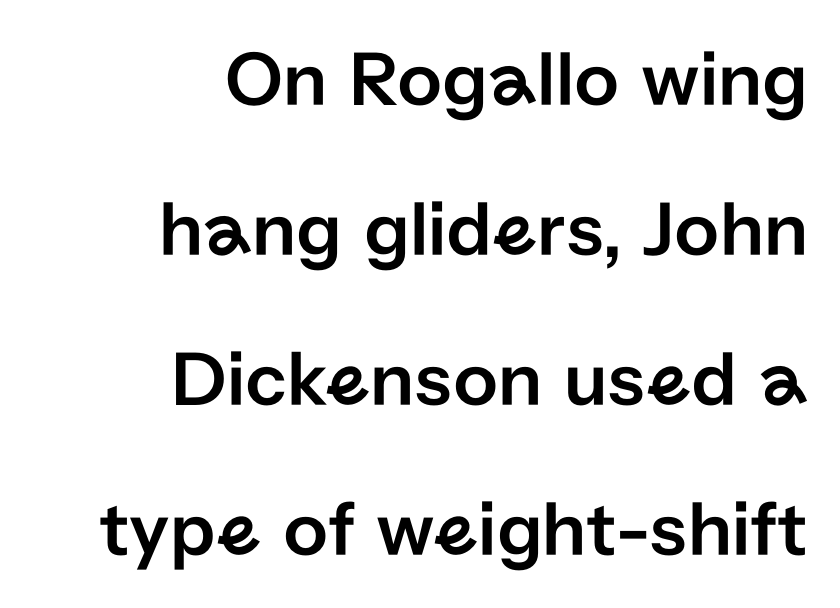
The image shows 79 px sans-serif type, upright; set right-aligned, loose line spacing (1.9x), normal letter spacing, not underlined; low stroke contrast and a medium x-height.
